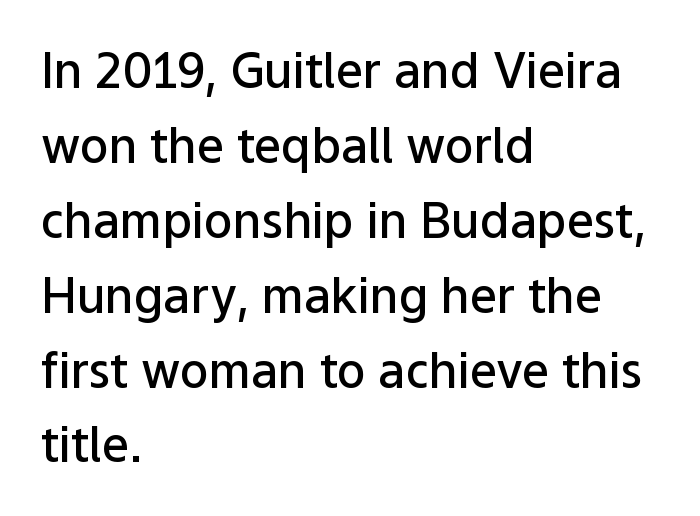
The image shows 48 px semibold sans-serif type, upright; set left-aligned, normal line spacing (1.56x), normal letter spacing, not underlined; low stroke contrast and a medium x-height.
